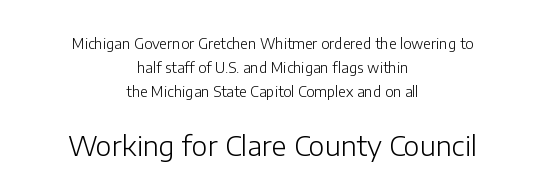
{"italic": "no", "bold": "no", "underline": "no", "align": "center", "line_spacing_ratio": 1.72, "letter_spacing": "normal", "letter_spacing_em": 0.0, "larger_block": "second", "size_ratio": 1.93, "glyph_px": 27}
